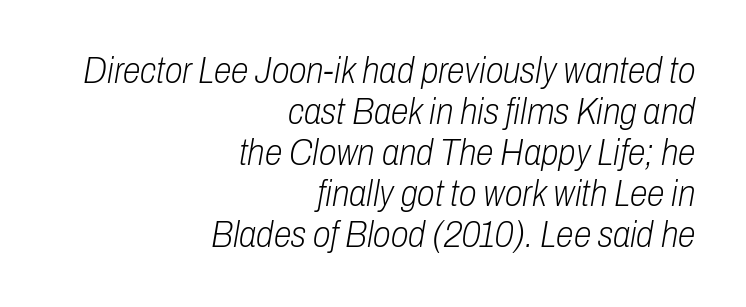
The image shows 36 px light, condensed type, italic (leaning right); set right-aligned, tight line spacing (1.14x), normal letter spacing, not underlined; low stroke contrast and a medium x-height.
